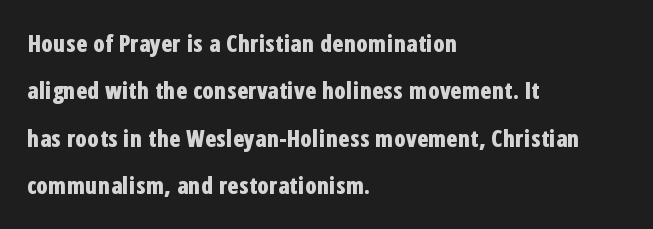
The image shows 23 px bold type, upright; set left-aligned, loose line spacing (2.06x), normal letter spacing, not underlined.
